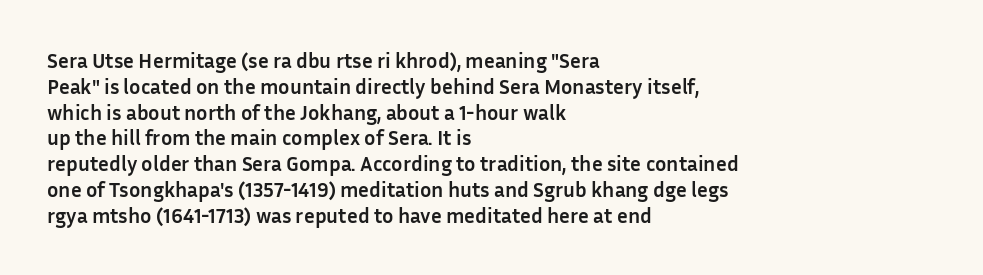
The letters stand upright; this is a roman face. Every row of glyphs begins at an identical x-position on the left. Between one letter and the next there's only the usual sliver of space. Caption: bold face, heavy strokes.
